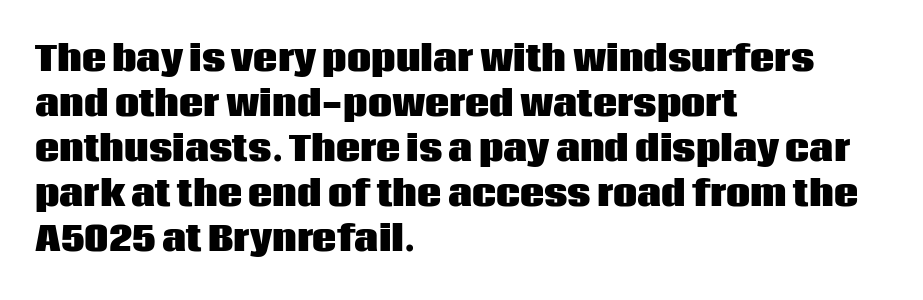
{"serif": "no", "italic": "no", "bold": "yes", "weight": "heavy", "width": "normal", "stroke_contrast": "low", "x_height": "large", "monospaced": "no", "underline": "no", "align": "left", "line_spacing": "normal", "line_spacing_ratio": 1.32, "letter_spacing": "normal", "letter_spacing_em": 0.0, "glyph_px": 34}
